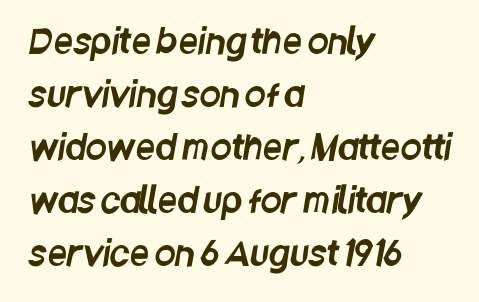
{"serif": "no", "width": "condensed", "stroke_contrast": "low", "x_height": "large", "monospaced": "no", "underline": "no", "align": "left", "line_spacing": "normal", "line_spacing_ratio": 1.56, "letter_spacing": "normal", "letter_spacing_em": 0.0, "glyph_px": 34}
